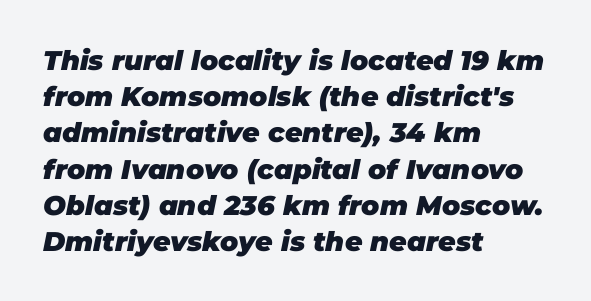
{"italic": "yes", "lean": "right", "slant_degrees": 11, "bold": "yes", "underline": "no", "align": "left", "line_spacing": "normal", "line_spacing_ratio": 1.34, "letter_spacing": "normal", "letter_spacing_em": 0.0, "glyph_px": 27}
